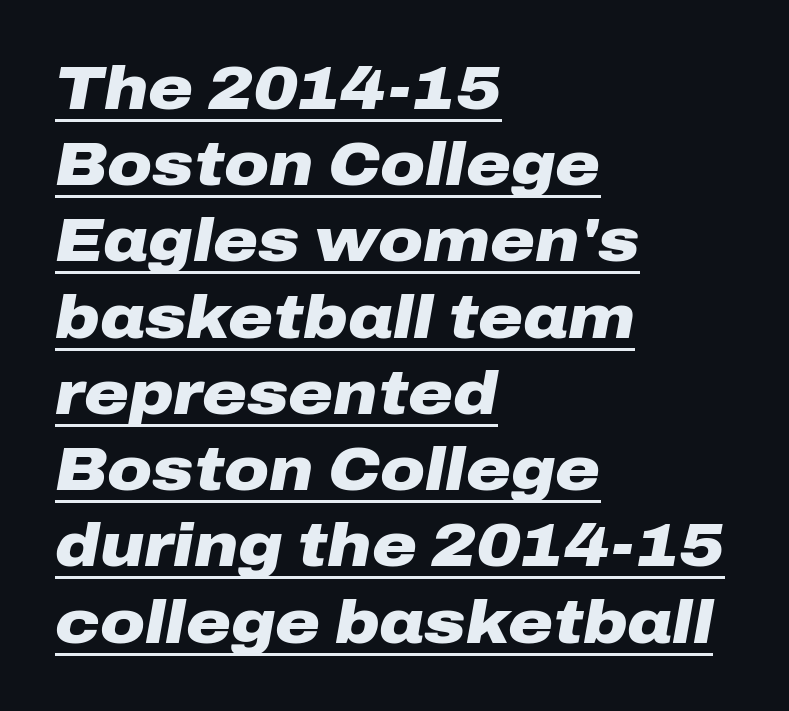
Q: Is the text bold? A: Yes.
Q: Is the text italic (slanted)? A: Yes, it leans right by about 10 degrees.
Q: Is the text underlined? A: Yes.
Q: How is the paragraph aligned? A: Left-aligned.
Q: Is the spacing between letters normal or unusually wide? A: Normal.
Q: Is the spacing between lines tight, normal or loose? A: Normal.
Q: Width (condensed, normal, or wide)? A: Wide.
Q: Stroke contrast? A: Low.
Q: x-height? A: Medium.
Q: Monospaced? A: No.
